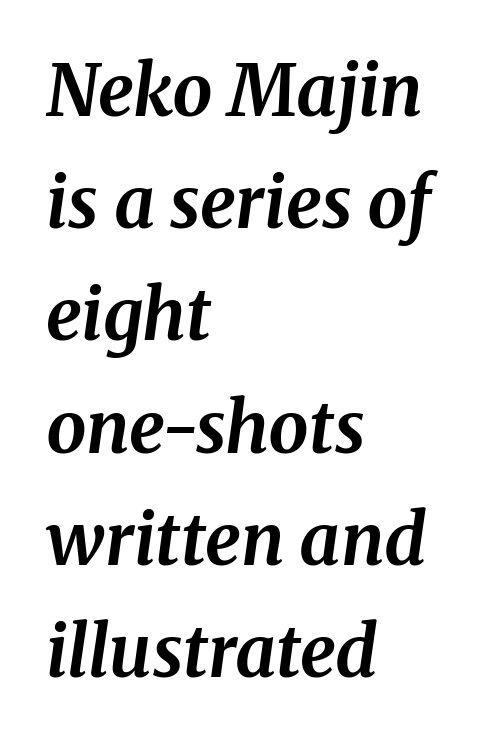
The image shows 71 px bold serif type, italic (leaning right); set left-aligned, normal line spacing (1.58x), normal letter spacing, not underlined; medium stroke contrast and a medium x-height.
